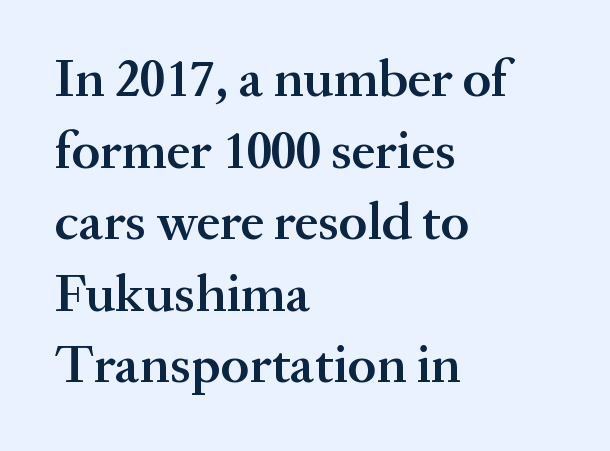
The image shows 53 px semibold serif type, upright; set left-aligned, normal line spacing (1.35x), normal letter spacing, not underlined; medium stroke contrast and a medium x-height.
